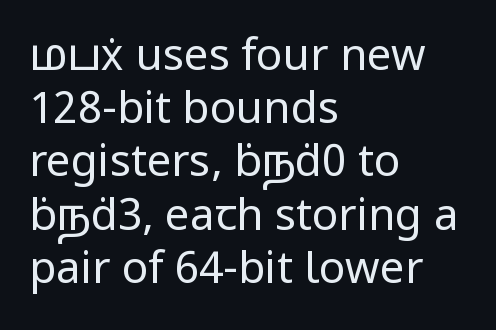
Q: Is the text bold? A: No.
Q: Is the text italic (slanted)? A: No, it is upright.
Q: Is the typeface a serif or a sans-serif typeface? A: Sans-serif.
Q: Is the text underlined? A: No.
Q: How is the paragraph aligned? A: Left-aligned.
Q: Is the spacing between letters normal or unusually wide? A: Normal.
Q: Width (condensed, normal, or wide)? A: Normal.
Q: Stroke contrast? A: Low.
Q: x-height? A: Medium.
Q: Monospaced? A: No.
